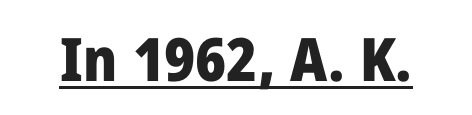
Q: Is the text bold? A: Yes.
Q: Is the text italic (slanted)? A: No, it is upright.
Q: Is the typeface a serif or a sans-serif typeface? A: Sans-serif.
Q: Is the text underlined? A: Yes.
Q: Is the spacing between letters normal or unusually wide? A: Normal.
Q: Width (condensed, normal, or wide)? A: Normal.
Q: Stroke contrast? A: Low.
Q: x-height? A: Medium.
Q: Monospaced? A: No.
